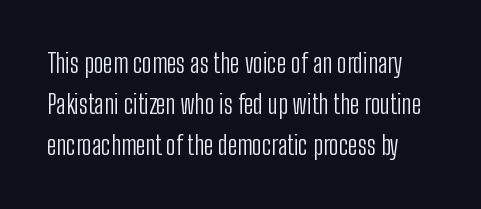
Heft: none added — not bold. Does extra space separate the letters? No, they use regular spacing. Clear beneath every line of the passage. Vertically, the passage feels balanced, rows spaced as you'd expect. In terms of posture, this sample is upright.
